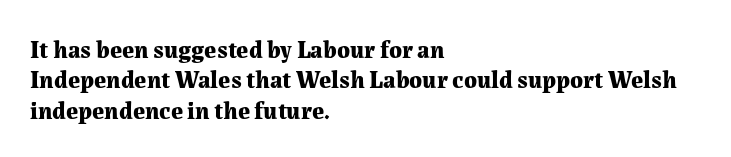
The glyphs are unaccompanied by any horizontal stroke below them. The leading is moderate, giving the passage an even texture. Left-aligned paragraph, ragged on the right. A full-strength bold gives these letters their thick strokes. This sample uses an upright cut, with every glyph sitting square on the baseline.
